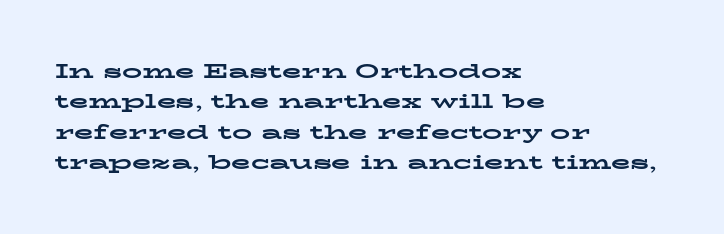
Q: Is the text bold? A: Yes.
Q: Is the text italic (slanted)? A: No, it is upright.
Q: Is the text underlined? A: No.
Q: How is the paragraph aligned? A: Left-aligned.
Q: Is the spacing between letters normal or unusually wide? A: Normal.
Q: Is the spacing between lines tight, normal or loose? A: Normal.
